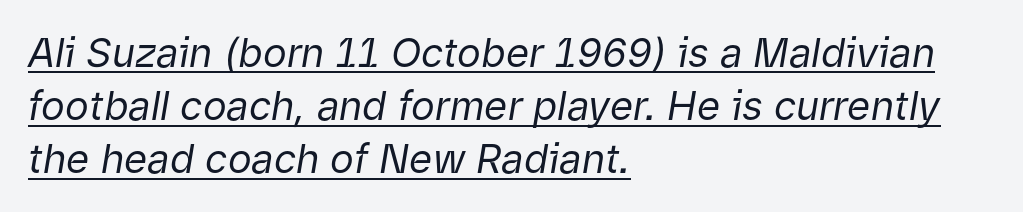
Q: Is the text bold? A: No.
Q: Is the text italic (slanted)? A: Yes, it leans right by about 9 degrees.
Q: Is the text underlined? A: Yes.
Q: How is the paragraph aligned? A: Left-aligned.
Q: Is the spacing between letters normal or unusually wide? A: Normal.
Q: Is the spacing between lines tight, normal or loose? A: Normal.
Q: Width (condensed, normal, or wide)? A: Normal.
Q: Stroke contrast? A: Low.
Q: x-height? A: Medium.
Q: Monospaced? A: No.
